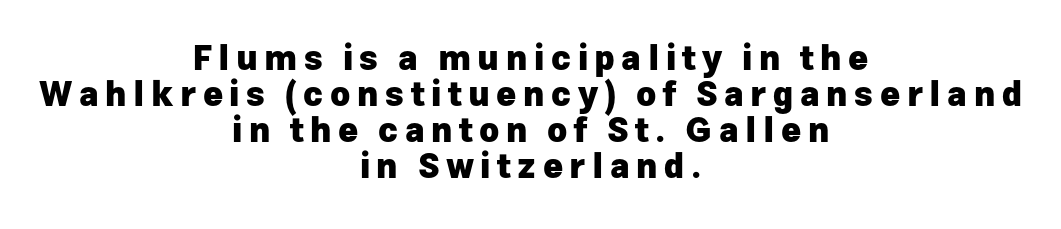
The strokes are fattened all the way to bold. This rendering features lettering with no underline. The designer dialed line spacing down below the default. Teacher's note: observe the equal gaps on both sides — that is centered alignment. Look at the bottom of the vertical strokes: they stop flat, with no serifs.
